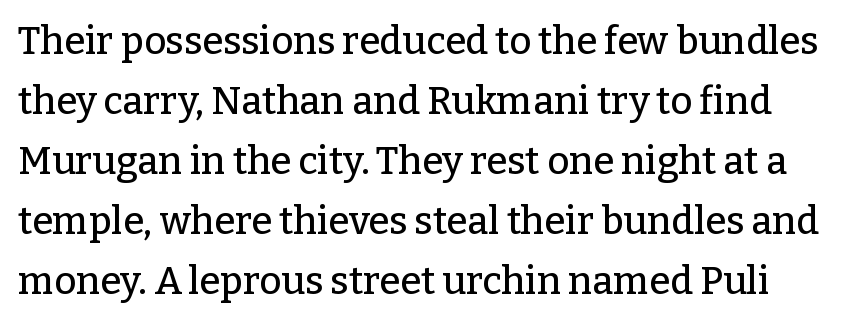
{"serif": "yes", "italic": "no", "width": "normal", "stroke_contrast": "low", "x_height": "medium", "monospaced": "no", "underline": "no", "line_spacing": "normal", "line_spacing_ratio": 1.58, "letter_spacing": "normal", "letter_spacing_em": 0.0, "glyph_px": 38}
